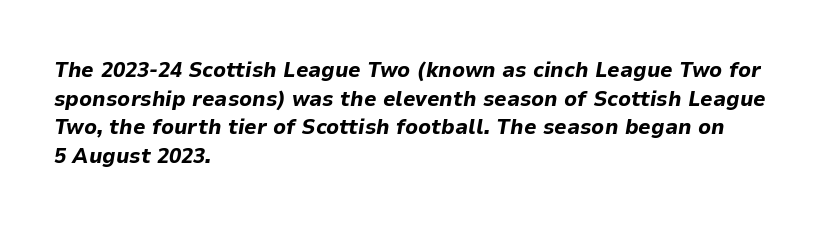
The image shows 22 px bold type, italic (leaning right); set left-aligned, normal line spacing (1.3x), normal letter spacing, not underlined.
